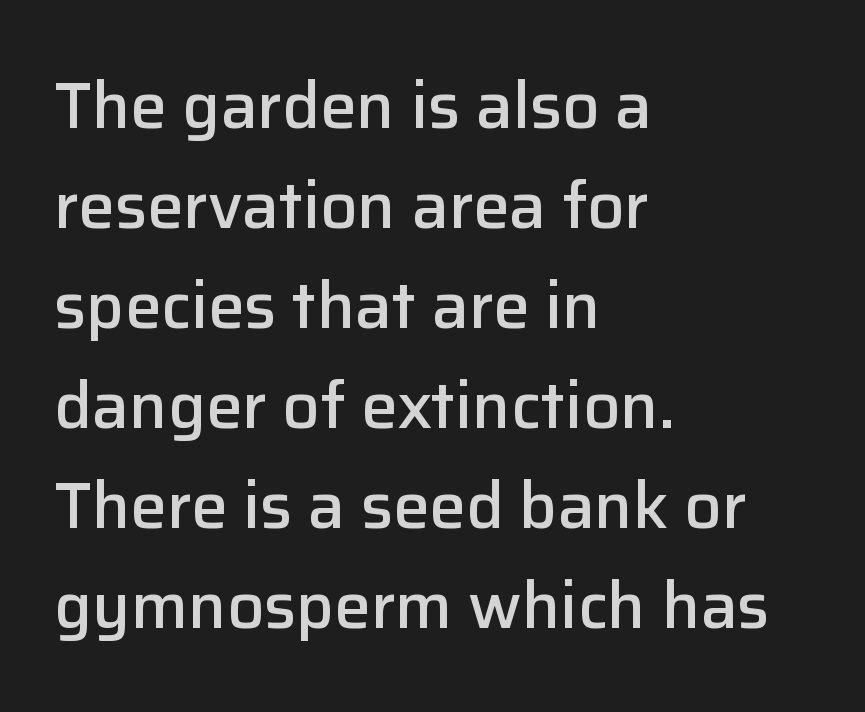
The image shows 65 px semibold sans-serif type, upright; set left-aligned, normal line spacing (1.54x), normal letter spacing, not underlined; low stroke contrast and a medium x-height.
